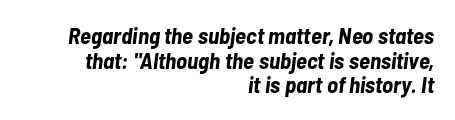
Look at the stroke-to-counter ratio: heavy, a bold. Line spacing here is tight. Check the space under the baseline: it is left empty. A typesetter would mark this as italic.
